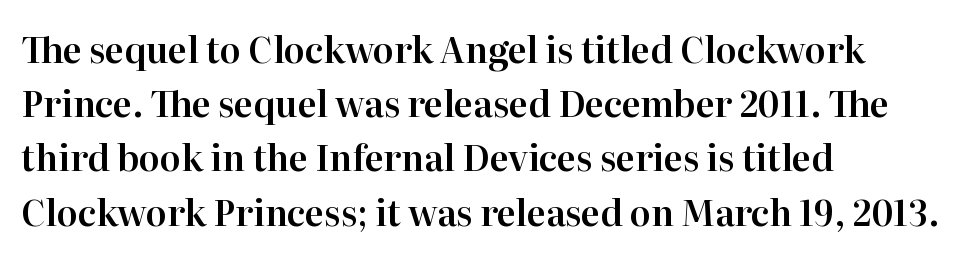
The image shows 35 px serif type, upright; set left-aligned, normal line spacing (1.55x), normal letter spacing, not underlined; high stroke contrast and a medium x-height.
